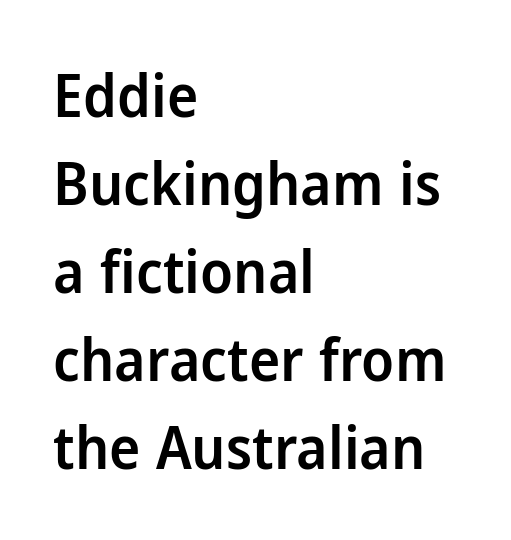
Q: Is the text bold? A: Semi-bold.
Q: Is the text italic (slanted)? A: No, it is upright.
Q: Is the typeface a serif or a sans-serif typeface? A: Sans-serif.
Q: Is the text underlined? A: No.
Q: How is the paragraph aligned? A: Left-aligned.
Q: Is the spacing between letters normal or unusually wide? A: Normal.
Q: Is the spacing between lines tight, normal or loose? A: Normal.
Q: Width (condensed, normal, or wide)? A: Normal.
Q: Stroke contrast? A: Low.
Q: x-height? A: Medium.
Q: Monospaced? A: No.
